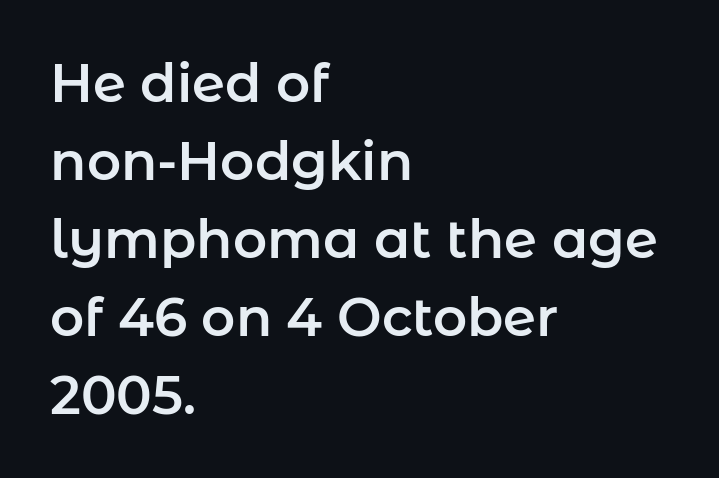
Q: Is the text italic (slanted)? A: No, it is upright.
Q: Is the typeface a serif or a sans-serif typeface? A: Sans-serif.
Q: Is the text underlined? A: No.
Q: How is the paragraph aligned? A: Left-aligned.
Q: Is the spacing between letters normal or unusually wide? A: Normal.
Q: Is the spacing between lines tight, normal or loose? A: Normal.
Q: Width (condensed, normal, or wide)? A: Normal.
Q: Stroke contrast? A: Low.
Q: x-height? A: Medium.
Q: Monospaced? A: No.
